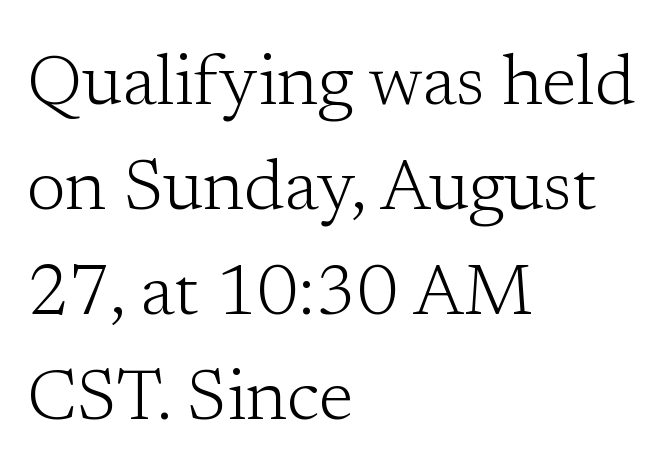
Q: Is the text bold? A: No.
Q: Is the text italic (slanted)? A: No, it is upright.
Q: Is the typeface a serif or a sans-serif typeface? A: Serif.
Q: Is the text underlined? A: No.
Q: How is the paragraph aligned? A: Left-aligned.
Q: Is the spacing between letters normal or unusually wide? A: Normal.
Q: Is the spacing between lines tight, normal or loose? A: Normal.
Q: Width (condensed, normal, or wide)? A: Normal.
Q: Stroke contrast? A: Low.
Q: x-height? A: Medium.
Q: Monospaced? A: No.
